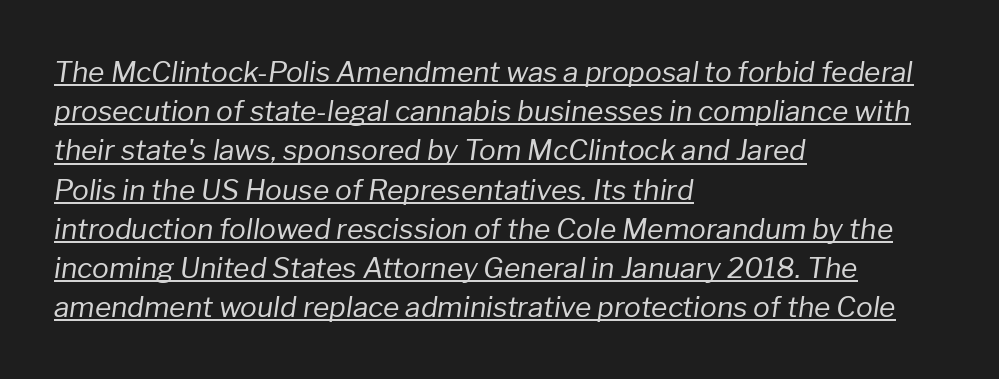
The image shows 28 px regular-weight type, italic (leaning right); set left-aligned, normal line spacing (1.4x), normal letter spacing, underlined; low stroke contrast and a medium x-height.
